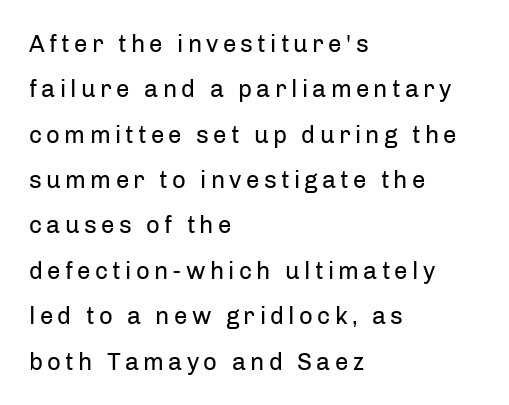
Every character sits straight up, as roman type does. Quick note: underline off. The weight would be labelled regular, book, light, or lighter still. The ragged edge is on the right, which tells us the setting is flush left.
